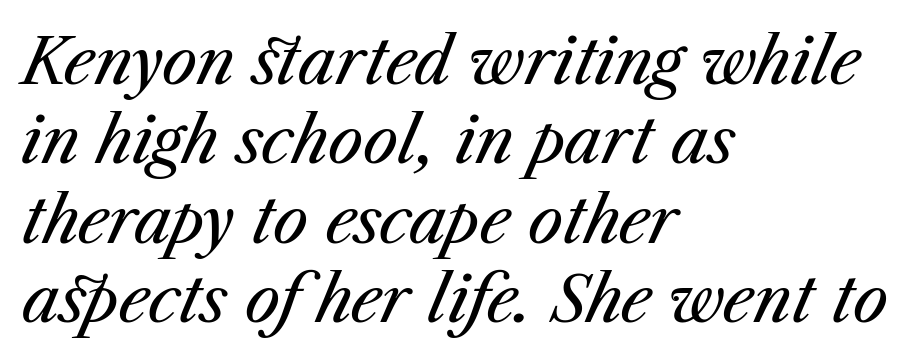
{"italic": "yes", "lean": "right", "slant_degrees": 23, "bold": "no", "weight": "regular", "width": "normal", "stroke_contrast": "medium", "x_height": "medium", "monospaced": "no", "underline": "no", "align": "left", "line_spacing": "normal", "line_spacing_ratio": 1.26, "letter_spacing": "normal", "letter_spacing_em": 0.0, "glyph_px": 63}
